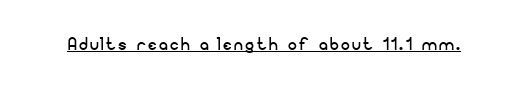
{"italic": "no", "bold": "no", "underline": "yes", "glyph_px": 22}
